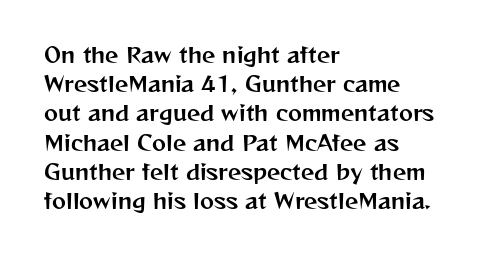
Each word holds together tightly as a unit, with standard inter-letter gaps. Left-aligned paragraph, ragged on the right. The vertical gap from one line to the next is medium. Nope, not italic — everything's standing straight. Check the space under the baseline: it is left empty.
